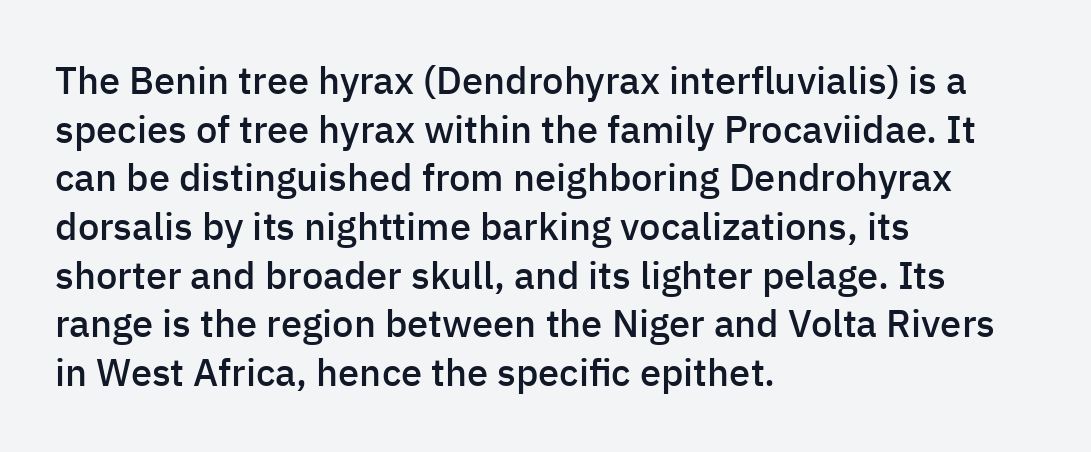
A typesetter would call this zero additional tracking. To sum up the face: it is a sans, with no serifs. The face used here is a semibold: visibly heavier than regular, lighter than bold. Varying glyph widths throughout — classic text-font behaviour. Nope, not italic — everything's standing straight.
